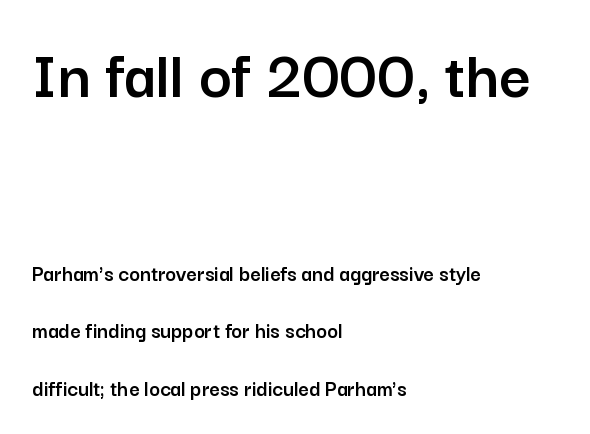
{"serif": "no", "italic": "no", "width": "normal", "stroke_contrast": "low", "x_height": "medium", "monospaced": "no", "underline": "no", "align": "left", "line_spacing": "loose", "line_spacing_ratio": 2.49, "letter_spacing": "normal", "letter_spacing_em": 0.0, "larger_block": "first", "size_ratio": 3.0, "glyph_px": 69}
